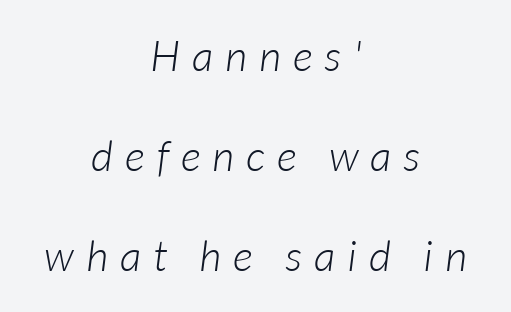
{"serif": "no", "bold": "no", "weight": "light", "width": "normal", "stroke_contrast": "low", "x_height": "medium", "monospaced": "no", "underline": "no", "align": "center", "line_spacing": "loose", "line_spacing_ratio": 2.33, "letter_spacing": "wide", "letter_spacing_em": 0.28, "glyph_px": 43}
